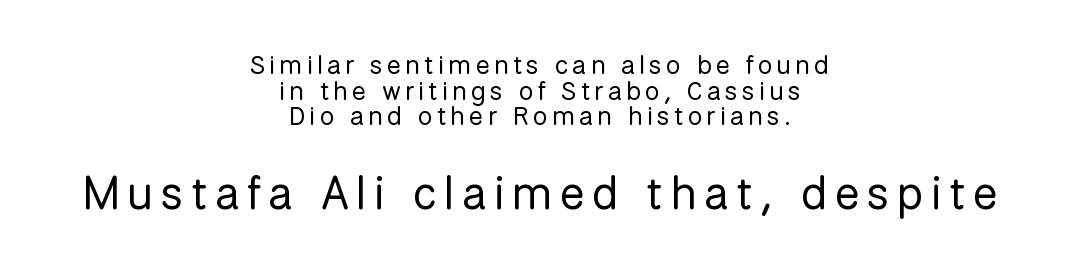
Q: Is the text bold? A: No.
Q: Is the text italic (slanted)? A: No, it is upright.
Q: Is the typeface a serif or a sans-serif typeface? A: Sans-serif.
Q: Is the text underlined? A: No.
Q: How is the paragraph aligned? A: Centered.
Q: Is the spacing between lines tight, normal or loose? A: Tight.
Q: Which block of text is set in a larger size, the first (top) or the second (bottom)? A: The second (bottom) one.
Q: Width (condensed, normal, or wide)? A: Normal.
Q: Stroke contrast? A: Low.
Q: x-height? A: Medium.
Q: Monospaced? A: No.
